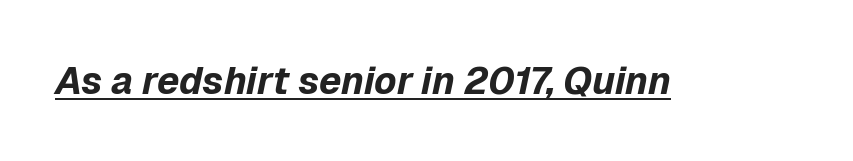
Q: Is the text bold? A: Yes.
Q: Is the text italic (slanted)? A: Yes, it leans right by about 12 degrees.
Q: Is the text underlined? A: Yes.
Q: Is the spacing between letters normal or unusually wide? A: Normal.
Q: Width (condensed, normal, or wide)? A: Normal.
Q: Stroke contrast? A: Low.
Q: x-height? A: Medium.
Q: Monospaced? A: No.
